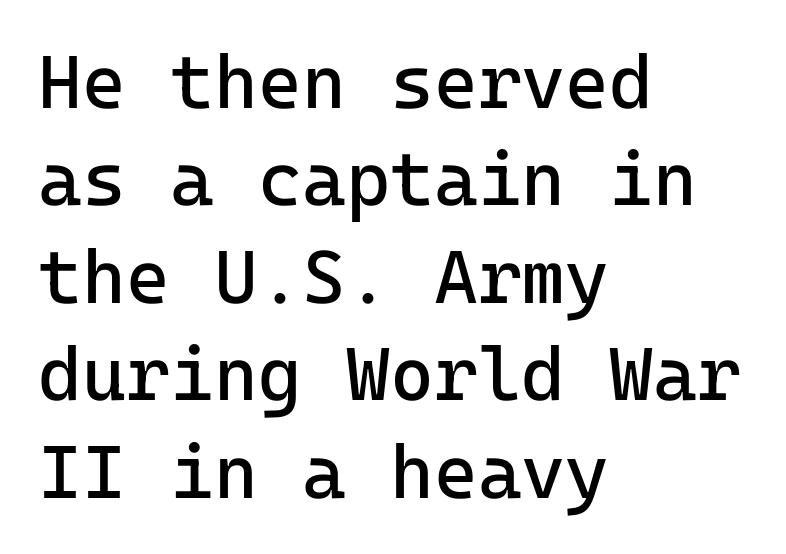
Q: Is the text bold? A: No.
Q: Is the text italic (slanted)? A: No, it is upright.
Q: Is the typeface a serif or a sans-serif typeface? A: Sans-serif.
Q: Is the text underlined? A: No.
Q: How is the paragraph aligned? A: Left-aligned.
Q: Is the spacing between letters normal or unusually wide? A: Normal.
Q: Is the spacing between lines tight, normal or loose? A: Normal.
Q: Width (condensed, normal, or wide)? A: Normal.
Q: Stroke contrast? A: Low.
Q: x-height? A: Medium.
